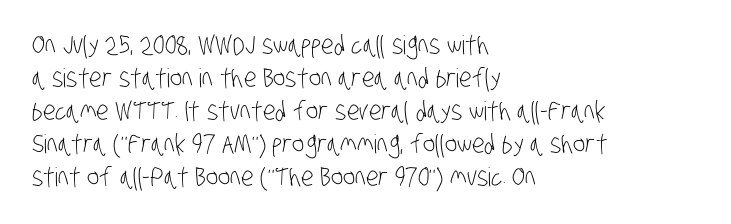
The image shows 26 px text type; set left-aligned, normal line spacing (1.27x), normal letter spacing, not underlined.
